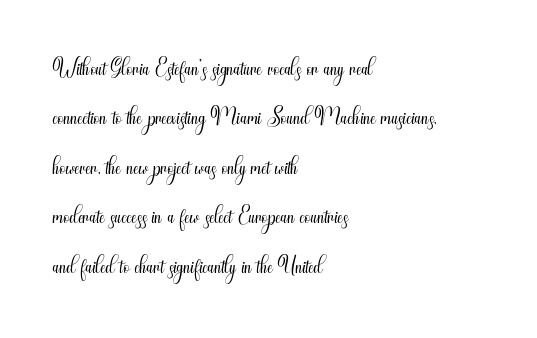
{"serif": "no", "bold": "no", "weight": "light", "width": "condensed", "stroke_contrast": "medium", "x_height": "small", "monospaced": "no", "underline": "no", "align": "left", "line_spacing": "normal", "line_spacing_ratio": 1.5, "letter_spacing": "normal", "letter_spacing_em": 0.0, "glyph_px": 33}
